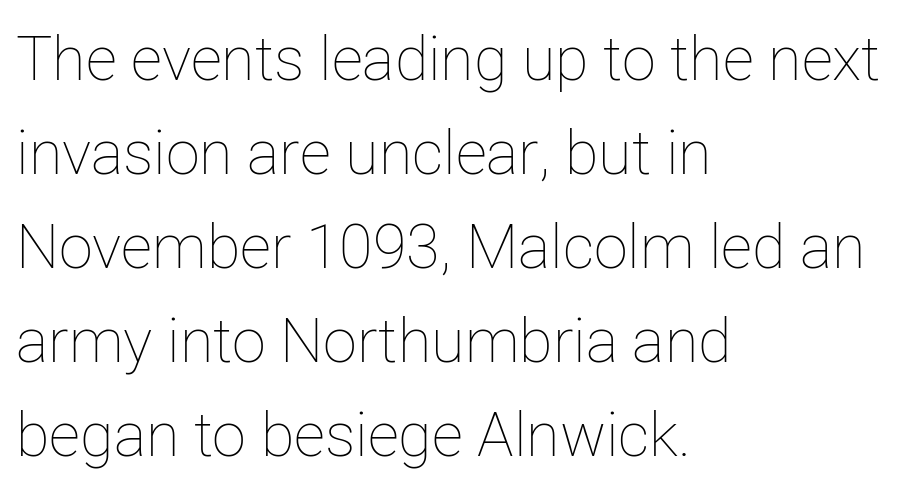
The image shows 61 px thin type, upright; set left-aligned, normal line spacing (1.54x), normal letter spacing, not underlined; low stroke contrast and a medium x-height.
